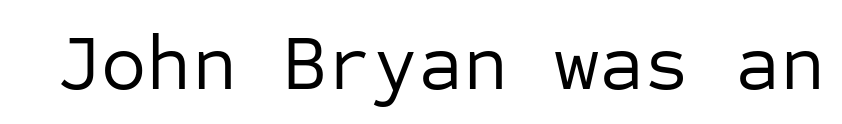
The image shows 78 px regular-weight sans-serif type, upright, monospaced; set normal letter spacing, not underlined; low stroke contrast and a medium x-height.
